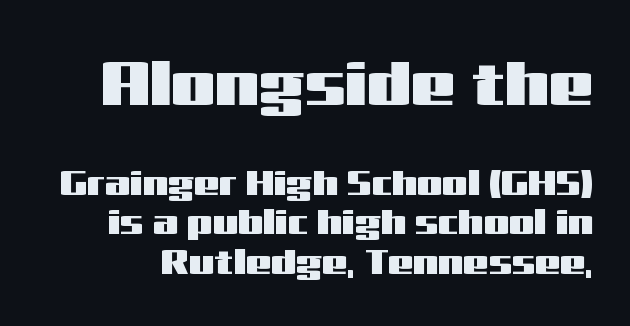
The image shows 63 px wide sans-serif type, upright; set tight line spacing (1.09x), normal letter spacing, not underlined; the first (top) block is 1.75x larger; medium stroke contrast and a medium x-height.
